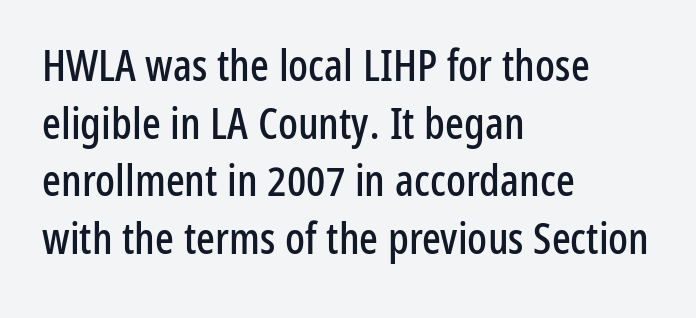
Evenly set lines give the paragraph a standard silhouette. The passage shown is typed in a proportional face where columns would drift. A sans-serif font was chosen for this passage. Underline: absent. Does the lettering tilt? It doesn't — this is upright.
